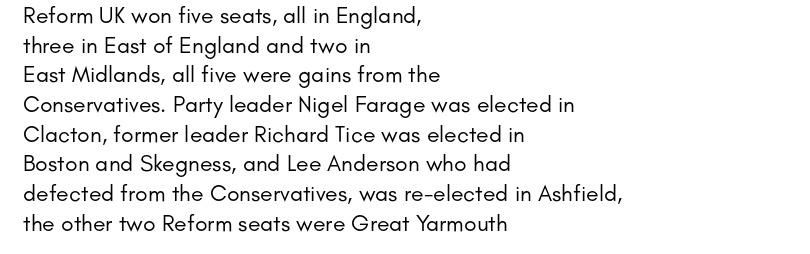
The lines sit at an ordinary, default distance from one another. The rag falls on the right side of this text block. The characters are drawn with everyday or finer stroke widths. Descender tails drop into unmarked territory.
